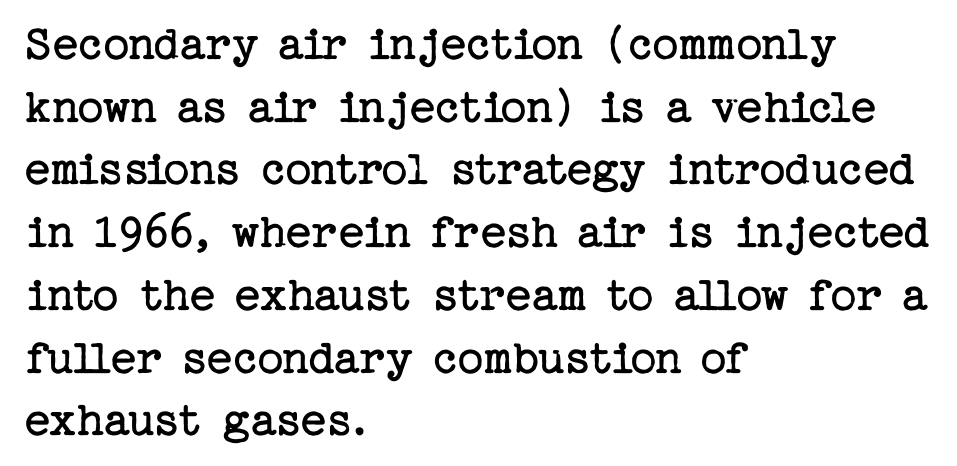
Unbolded letterforms with no extra heft. Quick note: not italic, upright. Is the letter spacing exaggerated? No — it looks like the ordinary default. To sum up the face: it has serifs.
